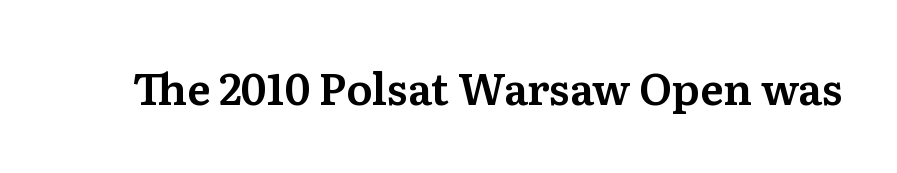
The image shows 43 px serif type, upright; set normal letter spacing, not underlined; medium stroke contrast and a medium x-height.
